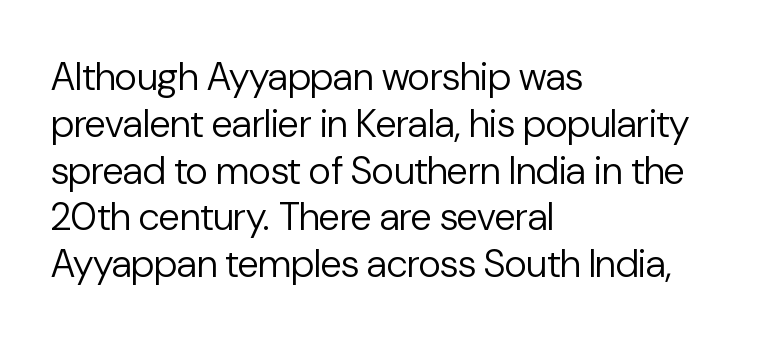
Q: Is the text bold? A: No.
Q: Is the text italic (slanted)? A: No, it is upright.
Q: Is the typeface a serif or a sans-serif typeface? A: Sans-serif.
Q: Is the text underlined? A: No.
Q: How is the paragraph aligned? A: Left-aligned.
Q: Is the spacing between letters normal or unusually wide? A: Normal.
Q: Width (condensed, normal, or wide)? A: Normal.
Q: Stroke contrast? A: Low.
Q: x-height? A: Medium.
Q: Monospaced? A: No.
